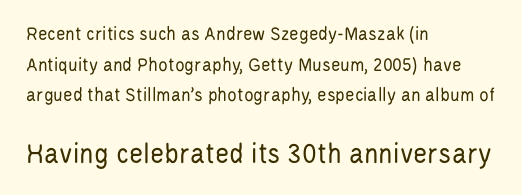
The image shows 30 px regular-weight, condensed sans-serif type, upright; set left-aligned, normal line spacing (1.53x), normal letter spacing, not underlined; the second (bottom) block is 1.5x larger; low stroke contrast and a large x-height.
